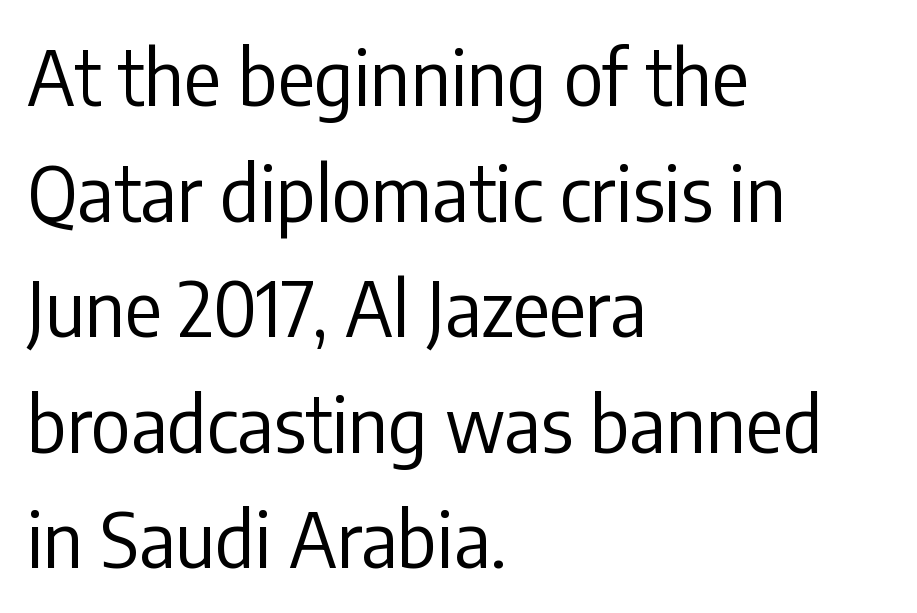
The image shows 76 px regular-weight, condensed sans-serif type, upright; set left-aligned, normal line spacing (1.52x), normal letter spacing, not underlined; low stroke contrast and a medium x-height.
